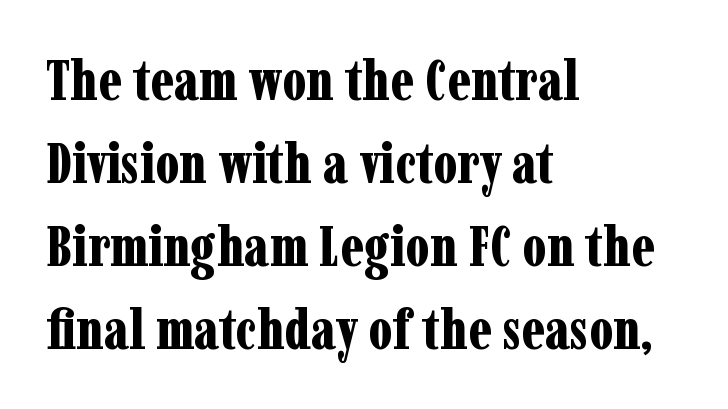
{"serif": "yes", "italic": "no", "bold": "yes", "weight": "bold", "width": "condensed", "stroke_contrast": "low", "x_height": "medium", "monospaced": "no", "underline": "no", "align": "left", "line_spacing": "normal", "line_spacing_ratio": 1.48, "letter_spacing": "normal", "letter_spacing_em": 0.0, "glyph_px": 56}
